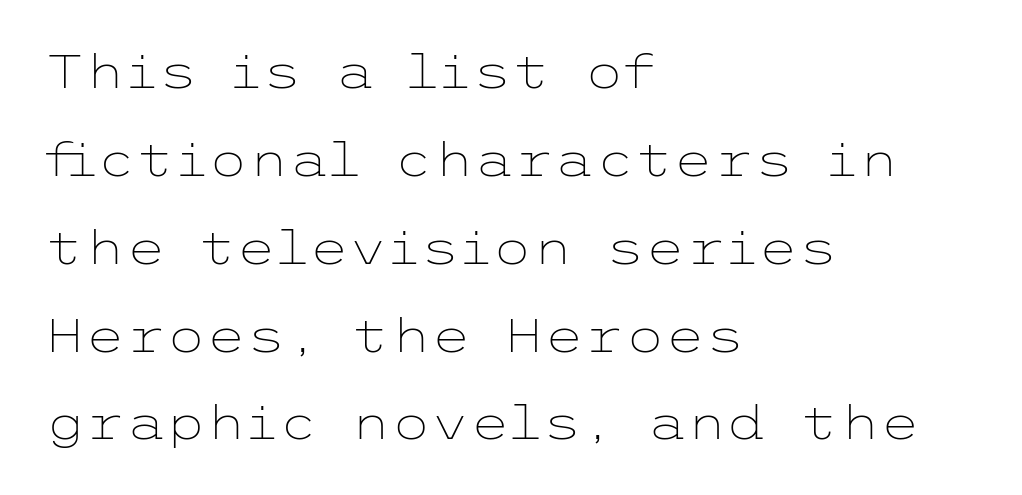
Q: Is the text bold? A: No.
Q: Is the text italic (slanted)? A: No, it is upright.
Q: Is the typeface a serif or a sans-serif typeface? A: Sans-serif.
Q: Is the text underlined? A: No.
Q: How is the paragraph aligned? A: Left-aligned.
Q: Is the spacing between letters normal or unusually wide? A: Normal.
Q: Is the spacing between lines tight, normal or loose? A: Loose.
Q: Width (condensed, normal, or wide)? A: Wide.
Q: Stroke contrast? A: Low.
Q: x-height? A: Medium.
